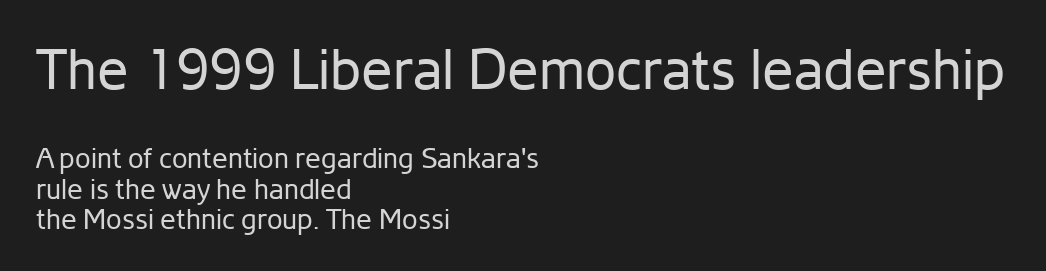
The image shows 56 px regular-weight sans-serif type, upright; set left-aligned, tight line spacing (1.08x), normal letter spacing, not underlined; the first (top) block is 2.0x larger; low stroke contrast and a medium x-height.
